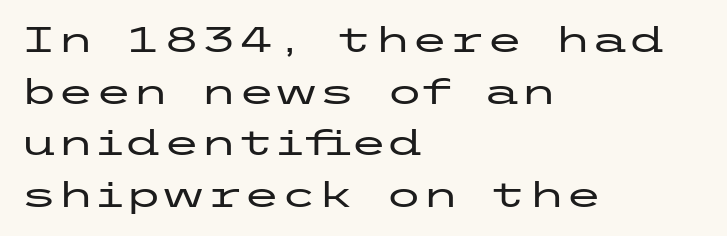
The image shows 34 px wide sans-serif type, upright; set left-aligned, normal line spacing (1.52x), normal letter spacing, not underlined; low stroke contrast and a medium x-height.
